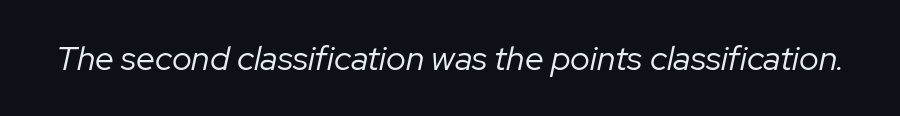
The image shows 34 px regular-weight type, italic (leaning right); set normal letter spacing, not underlined; low stroke contrast and a medium x-height.
